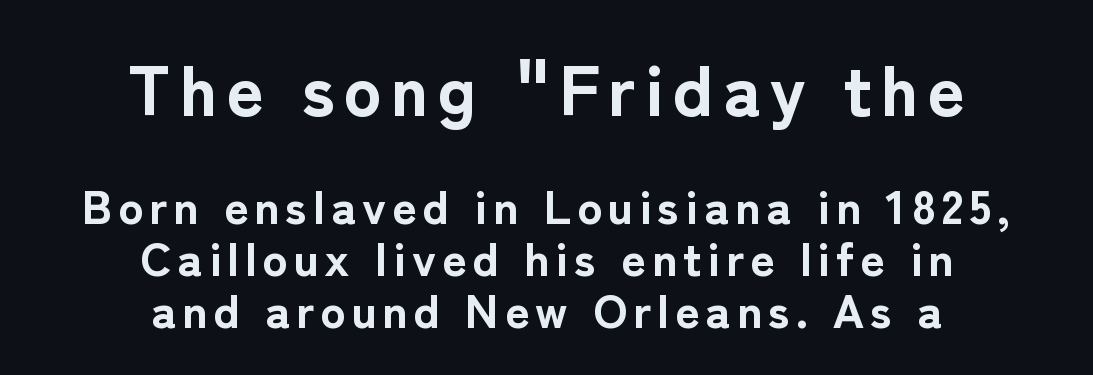
{"serif": "no", "italic": "no", "bold": "yes", "weight": "bold", "width": "normal", "stroke_contrast": "low", "x_height": "medium", "monospaced": "no", "underline": "no", "align": "center", "line_spacing": "tight", "line_spacing_ratio": 1.11, "larger_block": "first", "size_ratio": 1.51, "glyph_px": 71}
